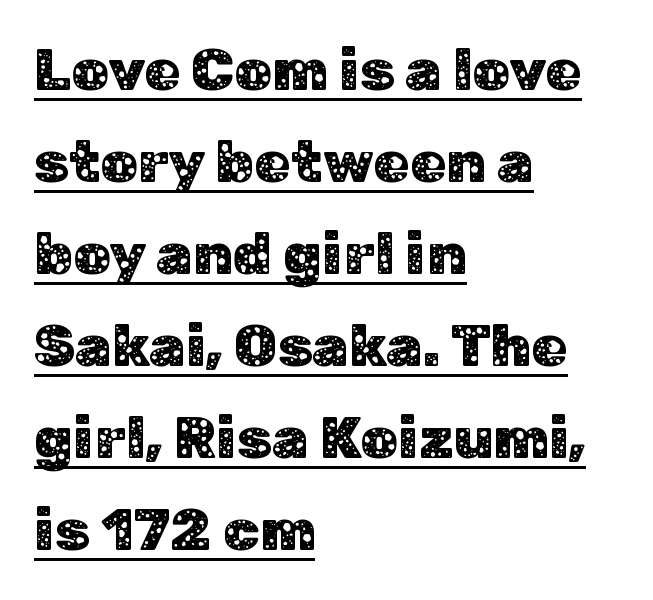
Q: Is the text italic (slanted)? A: No, it is upright.
Q: Is the typeface a serif or a sans-serif typeface? A: Sans-serif.
Q: Is the text underlined? A: Yes.
Q: How is the paragraph aligned? A: Left-aligned.
Q: Is the spacing between letters normal or unusually wide? A: Normal.
Q: Is the spacing between lines tight, normal or loose? A: Normal.
Q: Width (condensed, normal, or wide)? A: Normal.
Q: Stroke contrast? A: Low.
Q: x-height? A: Medium.
Q: Monospaced? A: No.
